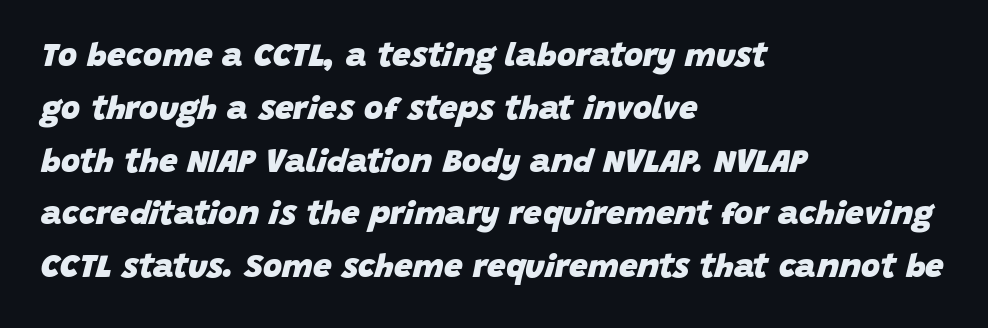
The image shows 33 px heavy type, italic (leaning right); set left-aligned, normal line spacing (1.6x), normal letter spacing, not underlined; low stroke contrast and a large x-height.
